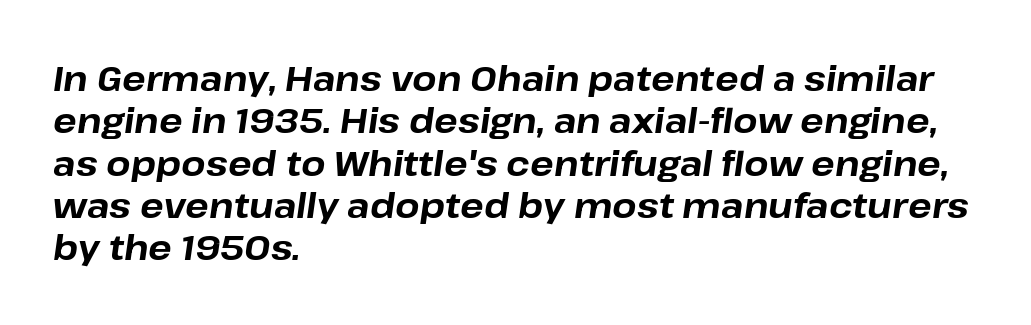
The characters look thick and weighty, a clear bold. The letterforms sit shoulder to shoulder at normal distance. The axis of the letterforms is tilted away from vertical. Leftover space on each line is placed entirely after the last word. Note the varied advance widths — an 'i' is clearly narrower than an 'm'. Plain, unruled lines of type.
